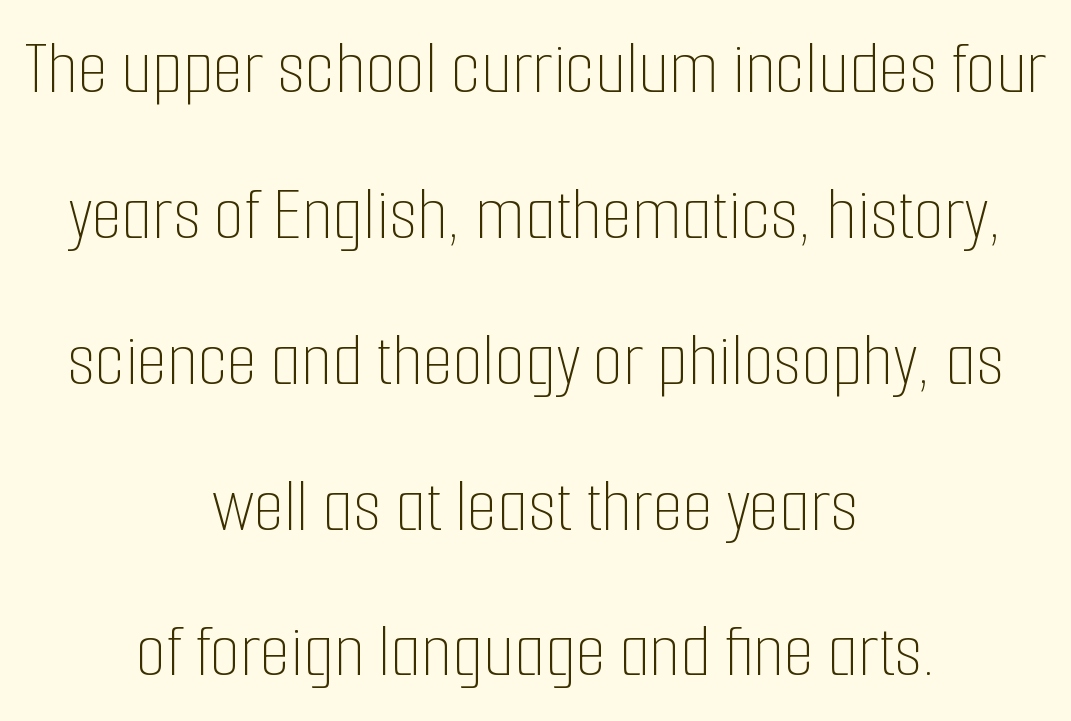
{"italic": "no", "bold": "no", "weight": "thin", "width": "condensed", "stroke_contrast": "low", "x_height": "medium", "monospaced": "no", "underline": "no", "align": "center", "line_spacing_ratio": 1.87, "letter_spacing": "normal", "letter_spacing_em": 0.0, "glyph_px": 78}
